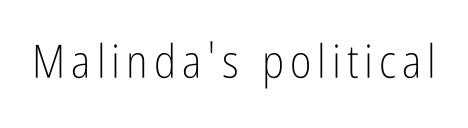
The image shows 46 px light, condensed sans-serif type, upright; set not underlined; low stroke contrast and a medium x-height.
